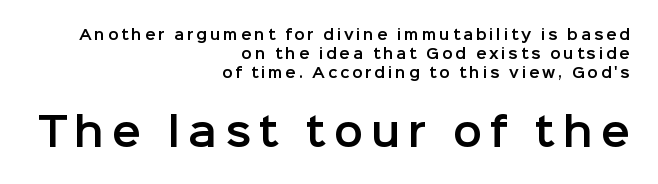
Q: Is the text italic (slanted)? A: No, it is upright.
Q: Is the typeface a serif or a sans-serif typeface? A: Sans-serif.
Q: Is the text underlined? A: No.
Q: How is the paragraph aligned? A: Right-aligned.
Q: Is the spacing between lines tight, normal or loose? A: Normal.
Q: Which block of text is set in a larger size, the first (top) or the second (bottom)? A: The second (bottom) one.
Q: Width (condensed, normal, or wide)? A: Normal.
Q: Stroke contrast? A: Low.
Q: x-height? A: Medium.
Q: Monospaced? A: No.
